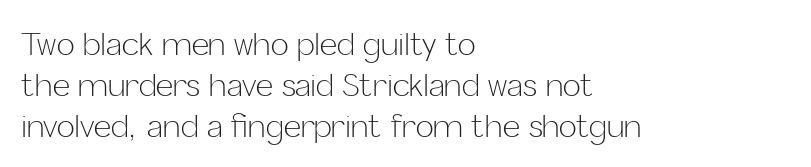
The image shows 30 px light sans-serif type, upright; set left-aligned, normal line spacing (1.36x), normal letter spacing, not underlined; low stroke contrast and a medium x-height.
